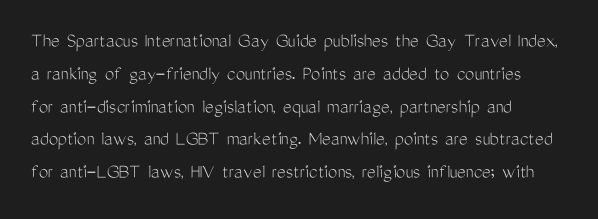
Upright lettering throughout. The rows are spaced the way most documents space them. These lines stack with their left ends in a neat column. The space beneath each line is pristine and unruled. This sample uses plain, unmodified letter spacing. Stem width sits at or under what a default text font uses.
